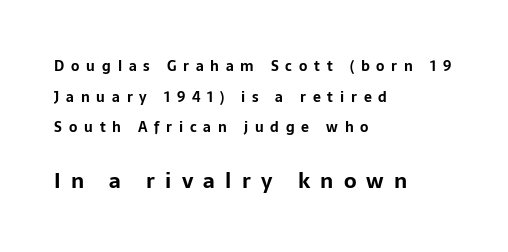
Q: Is the text bold? A: Yes.
Q: Is the text italic (slanted)? A: No, it is upright.
Q: Is the text underlined? A: No.
Q: How is the paragraph aligned? A: Left-aligned.
Q: Is the spacing between letters normal or unusually wide? A: Unusually wide.
Q: Is the spacing between lines tight, normal or loose? A: Loose.
Q: Which block of text is set in a larger size, the first (top) or the second (bottom)? A: The second (bottom) one.
